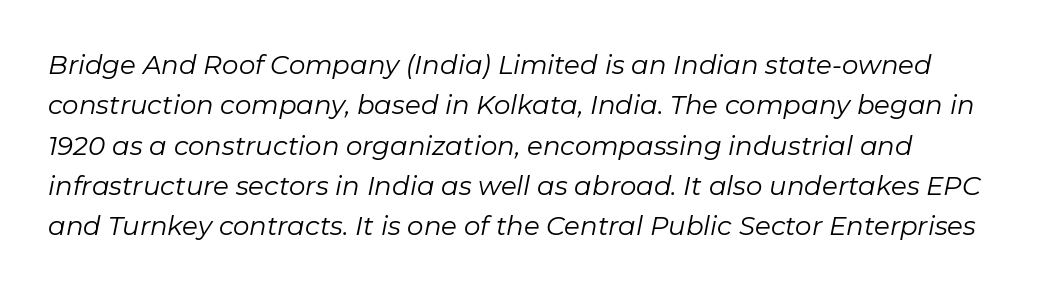
Q: Is the text bold? A: No.
Q: Is the text italic (slanted)? A: Yes, it leans right by about 11 degrees.
Q: Is the text underlined? A: No.
Q: How is the paragraph aligned? A: Left-aligned.
Q: Is the spacing between letters normal or unusually wide? A: Normal.
Q: Is the spacing between lines tight, normal or loose? A: Normal.
